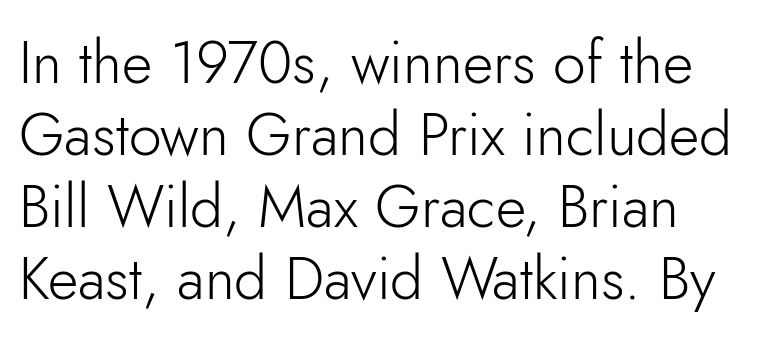
The rag falls on the right side of this text block. Note the varied advance widths — an 'i' is clearly narrower than an 'm'. The letterforms sit at book weight or below. The words here are not underlined.
